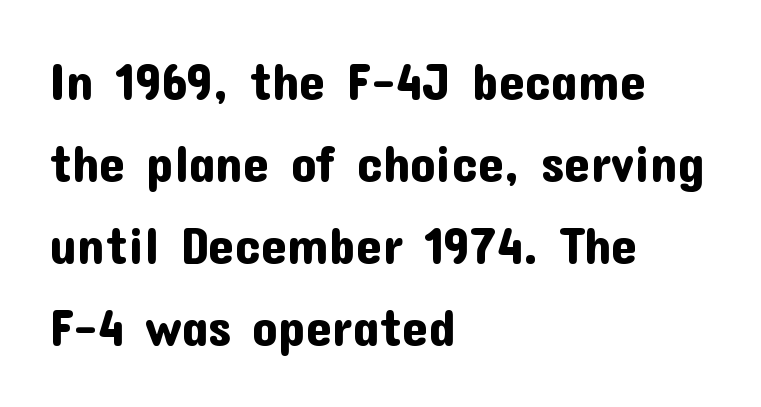
The image shows 52 px sans-serif type, upright; set left-aligned, normal line spacing (1.58x), normal letter spacing, not underlined; low stroke contrast and a medium x-height.
